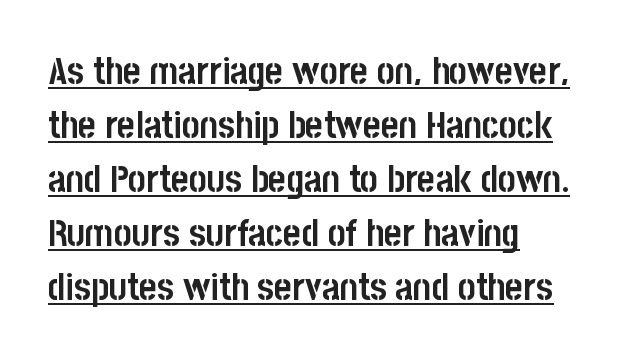
The image shows 38 px semibold, condensed sans-serif type, upright; set left-aligned, normal line spacing (1.42x), normal letter spacing, underlined; low stroke contrast and a large x-height.
